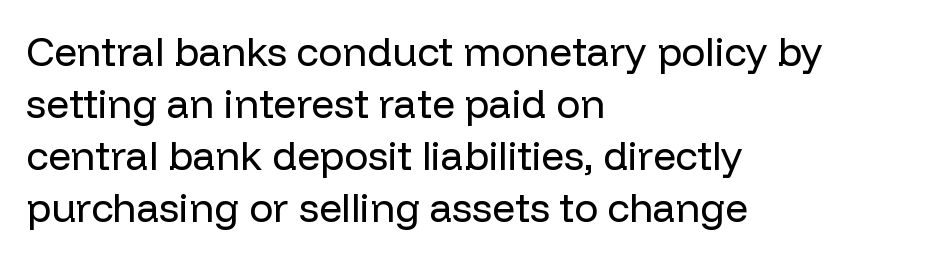
Q: Is the text bold? A: No.
Q: Is the text italic (slanted)? A: No, it is upright.
Q: Is the typeface a serif or a sans-serif typeface? A: Sans-serif.
Q: Is the text underlined? A: No.
Q: How is the paragraph aligned? A: Left-aligned.
Q: Is the spacing between letters normal or unusually wide? A: Normal.
Q: Is the spacing between lines tight, normal or loose? A: Normal.
Q: Width (condensed, normal, or wide)? A: Normal.
Q: Stroke contrast? A: Low.
Q: x-height? A: Medium.
Q: Monospaced? A: No.
